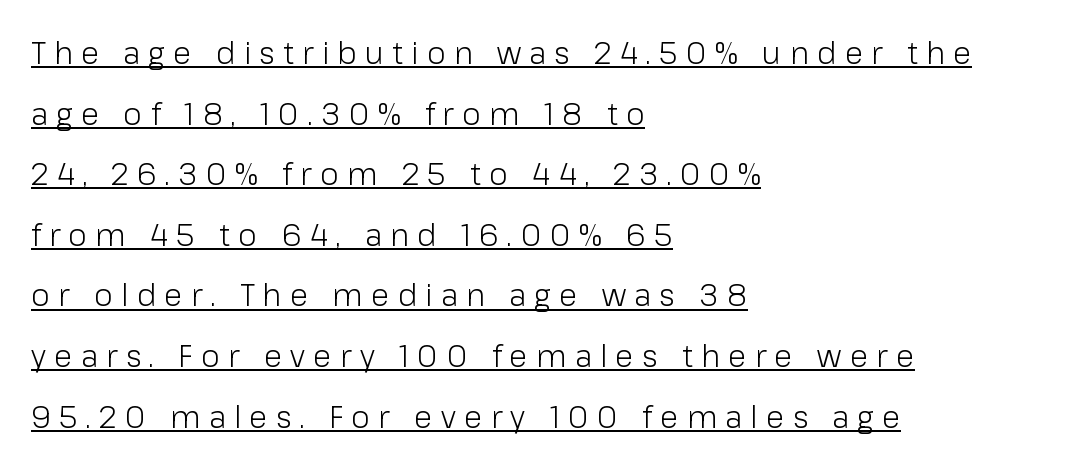
{"serif": "no", "italic": "no", "bold": "no", "weight": "light", "width": "normal", "stroke_contrast": "low", "x_height": "medium", "monospaced": "no", "underline": "yes", "align": "left", "line_spacing": "loose", "line_spacing_ratio": 2.02, "letter_spacing": "wide", "letter_spacing_em": 0.28, "glyph_px": 30}
